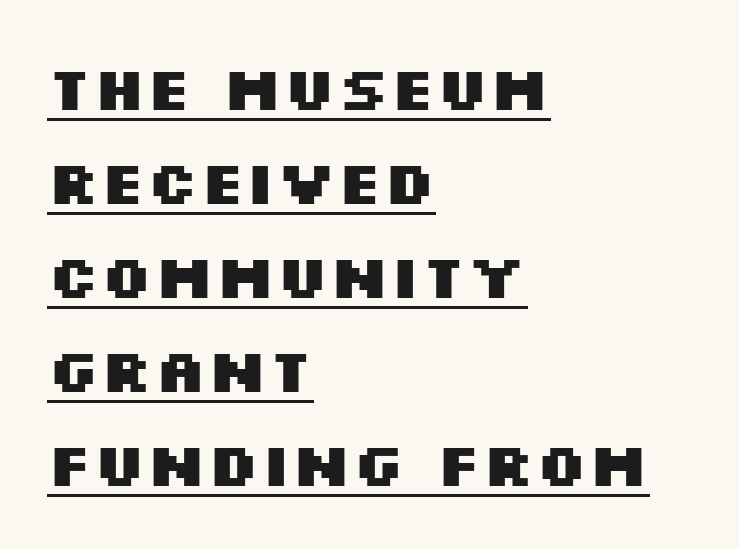
What kind of face is this? One without serifs — a sans. Summary of weight: heavy, a full bold. Short and long lines alike share a common starting point at left. Glance below the letters and you will spot a drawn line. The font's upright variant was chosen for this text. Looks like regular typesetting: each glyph gets only the width it needs.
